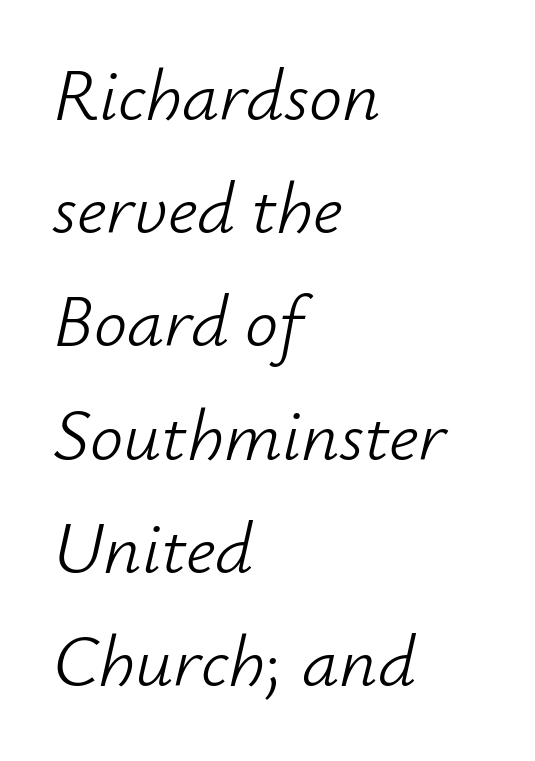
The image shows 74 px light type, italic (leaning right); set left-aligned, normal line spacing (1.53x), normal letter spacing, not underlined; low stroke contrast and a small x-height.
